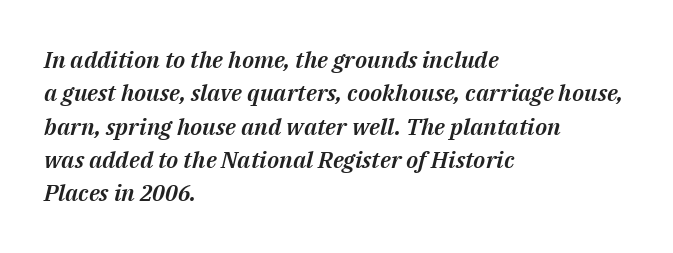
Q: Is the text italic (slanted)? A: Yes, it leans right by about 14 degrees.
Q: Is the text underlined? A: No.
Q: How is the paragraph aligned? A: Left-aligned.
Q: Is the spacing between letters normal or unusually wide? A: Normal.
Q: Is the spacing between lines tight, normal or loose? A: Normal.
